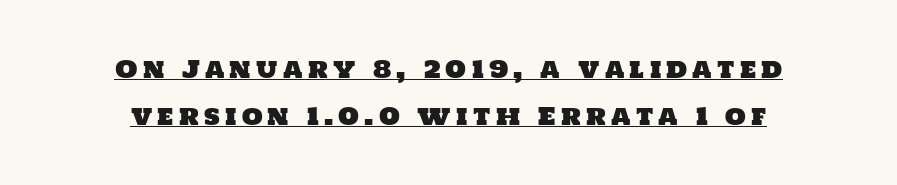
Q: Is the text underlined? A: Yes.
Q: How is the paragraph aligned? A: Centered.
Q: Is the spacing between letters normal or unusually wide? A: Unusually wide.
Q: Is the spacing between lines tight, normal or loose? A: Loose.
